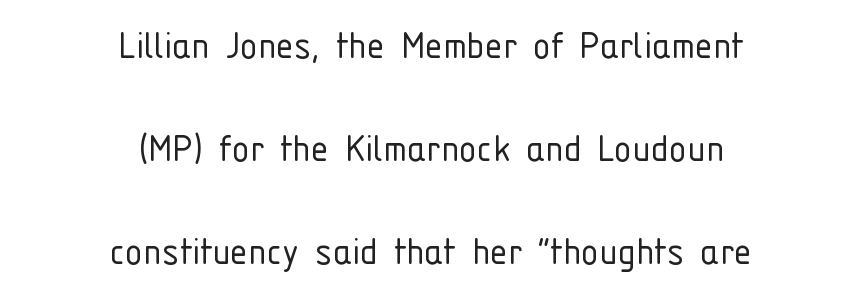
The passage shown is typeset with a sans-serif family. Heft: none added — not bold. The typesetter chose a symmetrical, centered arrangement here. Has an underline been added? It has not. There is no visible air inserted between adjacent glyphs. Designer's note — italics off, roman on.
